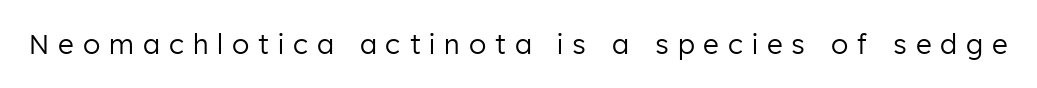
{"italic": "no", "bold": "no", "underline": "no", "letter_spacing": "wide", "letter_spacing_em": 0.33, "glyph_px": 27}
